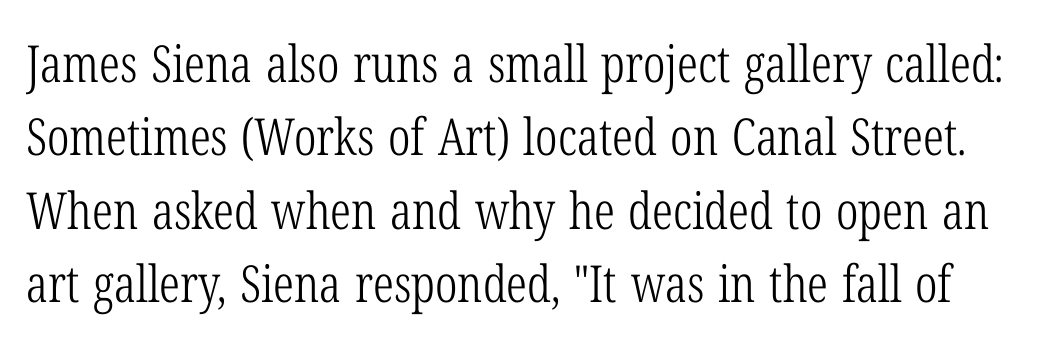
Q: Is the text bold? A: No.
Q: Is the text italic (slanted)? A: No, it is upright.
Q: Is the typeface a serif or a sans-serif typeface? A: Serif.
Q: Is the text underlined? A: No.
Q: Is the spacing between letters normal or unusually wide? A: Normal.
Q: Is the spacing between lines tight, normal or loose? A: Normal.
Q: Width (condensed, normal, or wide)? A: Condensed.
Q: Stroke contrast? A: Low.
Q: x-height? A: Medium.
Q: Monospaced? A: No.
